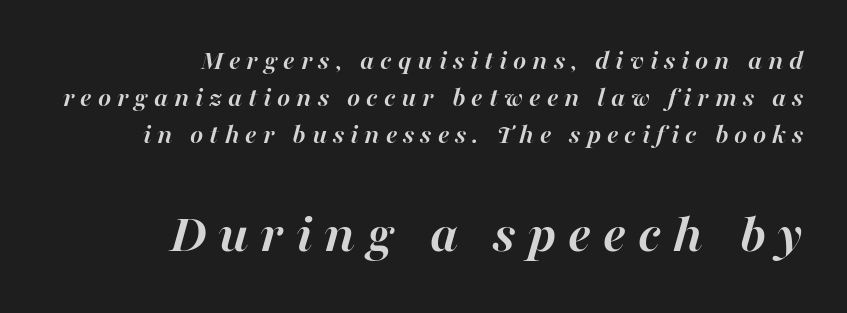
The image shows 56 px semibold type, italic (leaning right); set right-aligned, normal line spacing (1.33x), unusually wide letter spacing (+0.21 em), not underlined; the second (bottom) block is 2.0x larger; high stroke contrast and a medium x-height.
